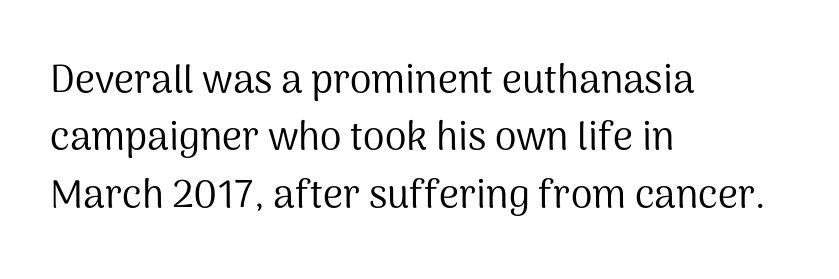
The image shows 39 px regular-weight sans-serif type, upright; set left-aligned, normal line spacing (1.47x), normal letter spacing, not underlined; medium stroke contrast and a medium x-height.
